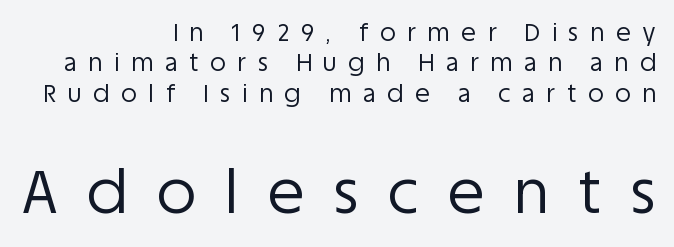
Q: Is the text bold? A: No.
Q: Is the text italic (slanted)? A: No, it is upright.
Q: Is the typeface a serif or a sans-serif typeface? A: Sans-serif.
Q: Is the text underlined? A: No.
Q: How is the paragraph aligned? A: Right-aligned.
Q: Is the spacing between letters normal or unusually wide? A: Unusually wide.
Q: Is the spacing between lines tight, normal or loose? A: Normal.
Q: Which block of text is set in a larger size, the first (top) or the second (bottom)? A: The second (bottom) one.
Q: Width (condensed, normal, or wide)? A: Normal.
Q: Stroke contrast? A: Low.
Q: x-height? A: Large.
Q: Monospaced? A: No.
